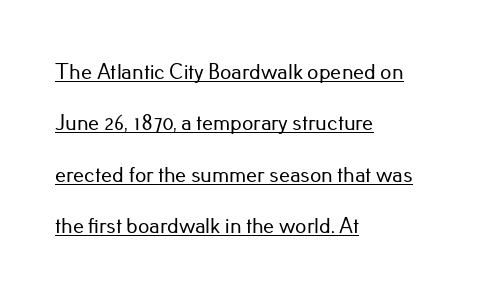
Q: Is the text italic (slanted)? A: No, it is upright.
Q: Is the text underlined? A: Yes.
Q: How is the paragraph aligned? A: Left-aligned.
Q: Is the spacing between letters normal or unusually wide? A: Normal.
Q: Is the spacing between lines tight, normal or loose? A: Loose.
